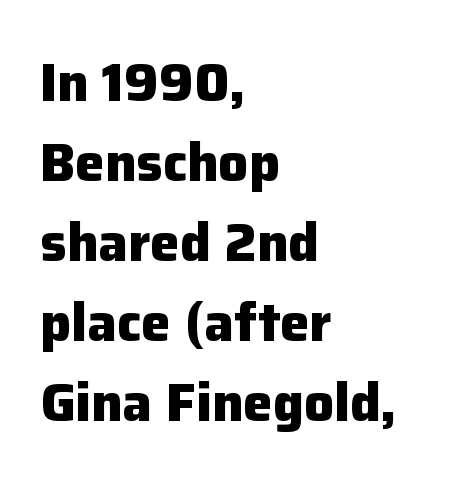
Decoration check: the copy has no underline. This sample is left-justified, so line endings fall wherever the words run out. The face used here is rendered with its standard letterfit. Unlike a traditional serif, this face leaves its strokes unadorned.
